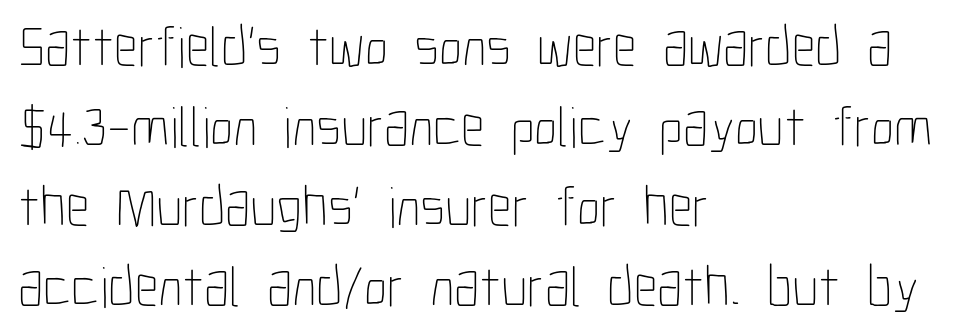
The lines are quadded left. The typesetting does not lean heavy: it is not bold. Is the letter spacing exaggerated? No — it looks like the ordinary default. How would I describe the line gaps? Plain and ordinary. Characters remain perfectly vertical along every line.
